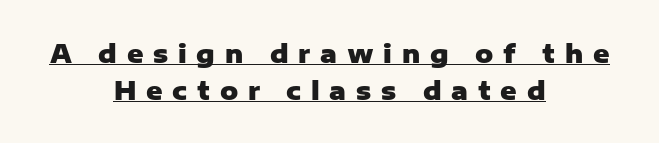
The tracking jumps out immediately: characters are airy and widely separated. Short and long lines alike share a common midpoint. A dark, heavy texture on the line: the type is bold. Upright lettering throughout. This sample keeps an unexceptional amount of space between lines.
